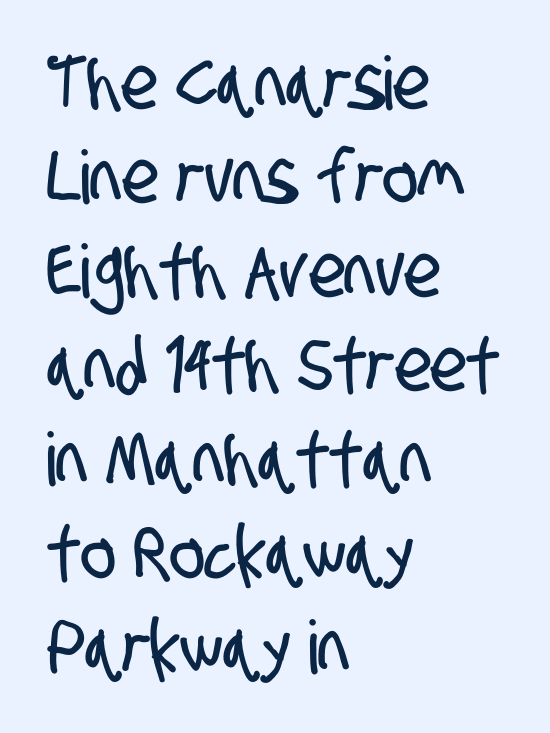
Q: Is the typeface a serif or a sans-serif typeface? A: Sans-serif.
Q: Is the text underlined? A: No.
Q: How is the paragraph aligned? A: Left-aligned.
Q: Is the spacing between letters normal or unusually wide? A: Normal.
Q: Is the spacing between lines tight, normal or loose? A: Normal.
Q: Width (condensed, normal, or wide)? A: Condensed.
Q: Stroke contrast? A: Low.
Q: x-height? A: Large.
Q: Monospaced? A: No.
